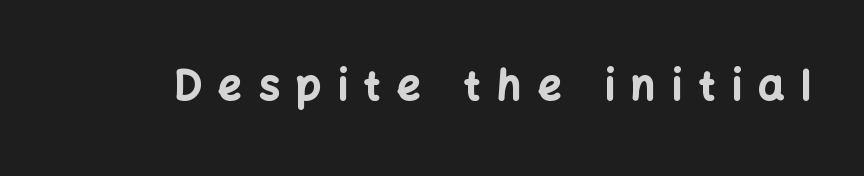
The image shows 41 px bold sans-serif type, upright; set unusually wide letter spacing (+0.41 em), not underlined; low stroke contrast and a medium x-height.
